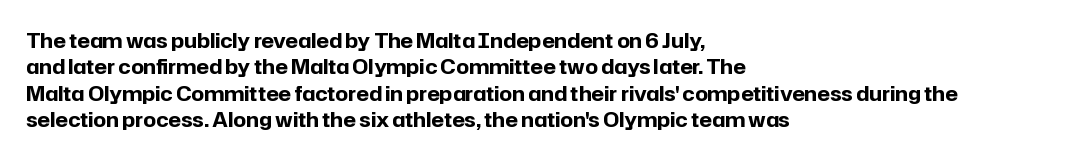
Q: Is the text bold? A: Yes.
Q: Is the text italic (slanted)? A: No, it is upright.
Q: Is the text underlined? A: No.
Q: How is the paragraph aligned? A: Left-aligned.
Q: Is the spacing between letters normal or unusually wide? A: Normal.
Q: Is the spacing between lines tight, normal or loose? A: Normal.
